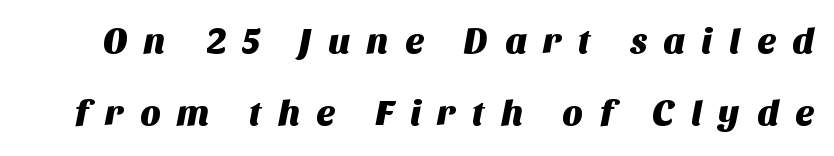
{"serif": "no", "width": "normal", "stroke_contrast": "medium", "x_height": "large", "monospaced": "no", "underline": "no", "line_spacing": "loose", "line_spacing_ratio": 2.01, "letter_spacing": "wide", "letter_spacing_em": 0.44, "glyph_px": 36}
